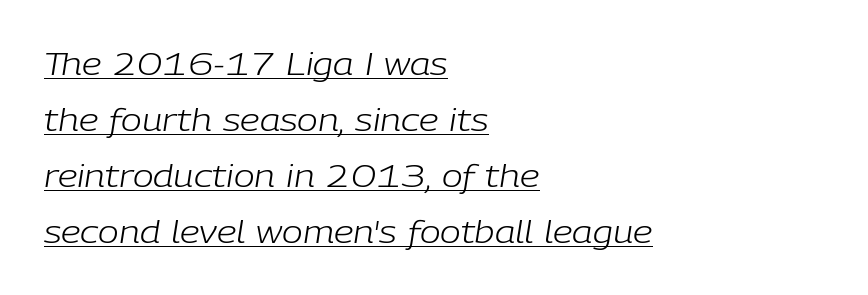
{"italic": "yes", "lean": "right", "slant_degrees": 9, "bold": "no", "weight": "light", "width": "normal", "stroke_contrast": "low", "x_height": "medium", "monospaced": "no", "underline": "yes", "align": "left", "line_spacing_ratio": 1.81, "letter_spacing": "normal", "letter_spacing_em": 0.0, "glyph_px": 31}
